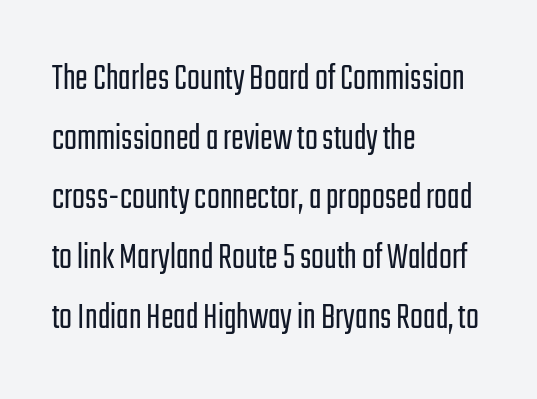
{"serif": "no", "italic": "no", "bold": "no", "weight": "light", "width": "condensed", "stroke_contrast": "low", "x_height": "medium", "monospaced": "no", "underline": "no", "align": "left", "line_spacing": "normal", "line_spacing_ratio": 1.57, "letter_spacing": "normal", "letter_spacing_em": 0.0, "glyph_px": 38}
